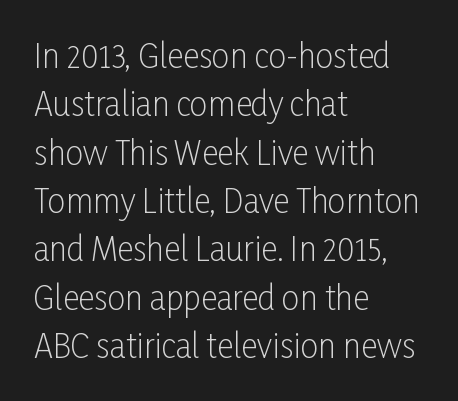
The image shows 32 px light, condensed sans-serif type, upright; set left-aligned, normal line spacing (1.51x), normal letter spacing, not underlined; low stroke contrast and a medium x-height.
